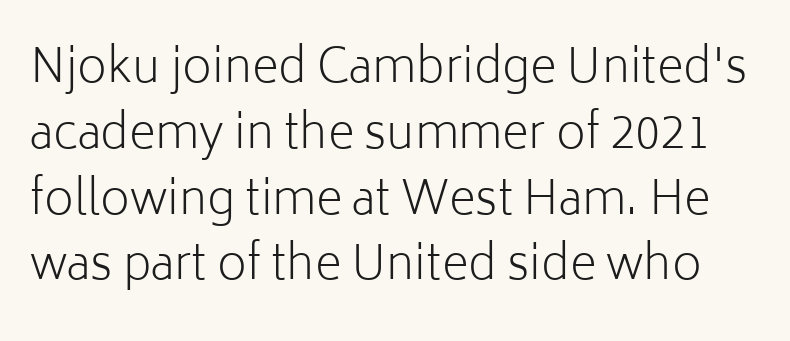
The axis of the letterforms is exactly vertical. Is this a fixed-width face? No — the glyphs have proportional, varying widths. Inter-character spacing is left at the font's built-in metrics. Letterform terminals end flat and unadorned throughout the passage.
